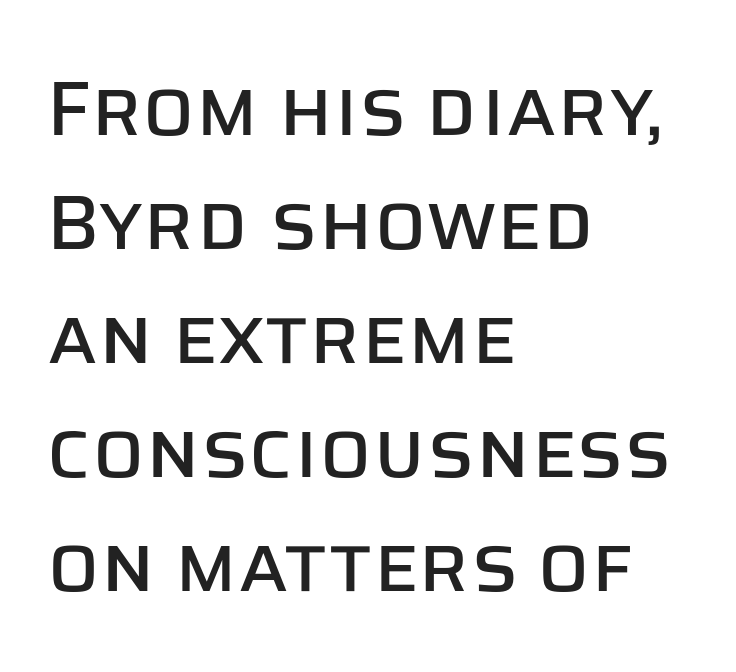
The image shows 77 px sans-serif type, upright; set left-aligned, normal line spacing (1.48x), normal letter spacing, not underlined; low stroke contrast and a large x-height.
